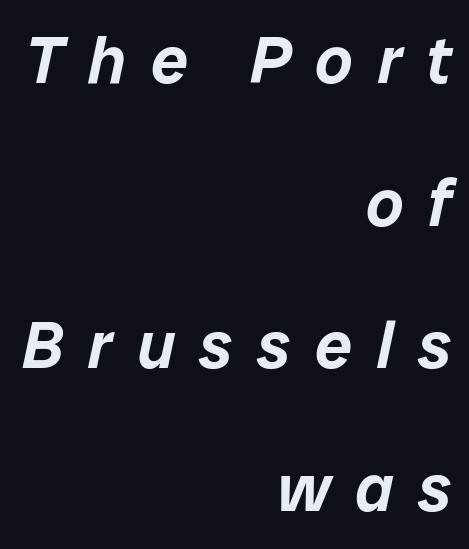
Each new line begins a long way beneath the previous one. Is the block centered? No — it sits flush against the right margin. Think of a printed novel: that variable character pitch is what you see here. Words appear elongated and porous because spacing is wide.
